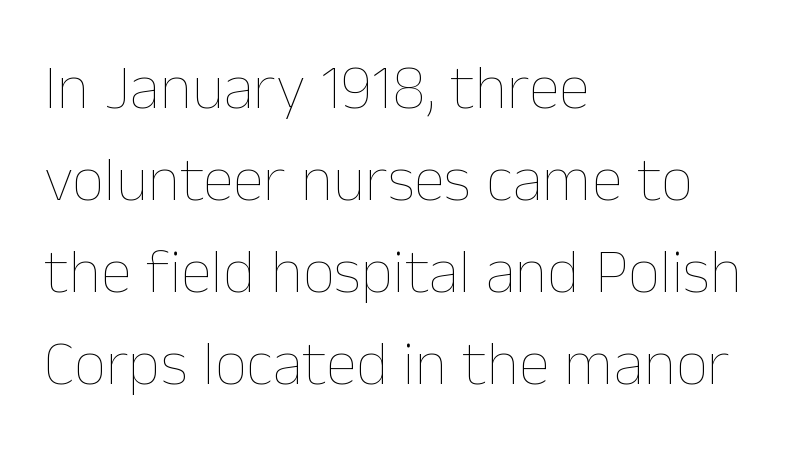
The image shows 63 px thin type, upright; set left-aligned, normal line spacing (1.46x), normal letter spacing, not underlined; low stroke contrast and a medium x-height.
